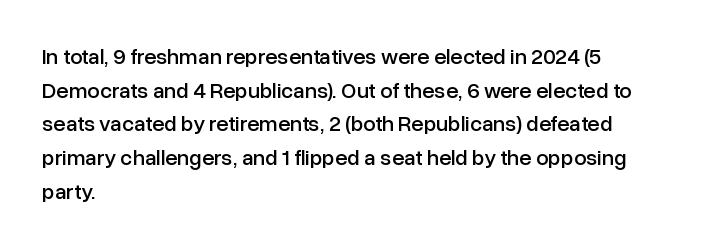
One glance says typical: line gaps are just what's usual. The letters stand upright; this is a roman face. The gap between lines stays unmarked. These lines keep a tight, regular rhythm from letter to letter. Casual observation: everything's shoved over to the left.
